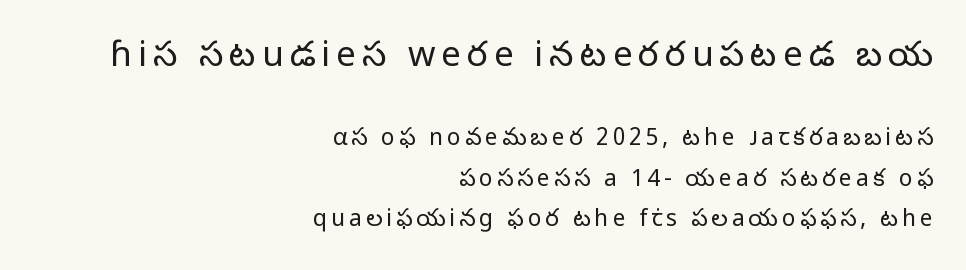
{"serif": "no", "italic": "no", "bold": "no", "weight": "regular", "width": "normal", "stroke_contrast": "low", "x_height": "medium", "monospaced": "no", "underline": "no", "align": "right", "line_spacing_ratio": 1.77, "larger_block": "first", "size_ratio": 1.52, "glyph_px": 35}
